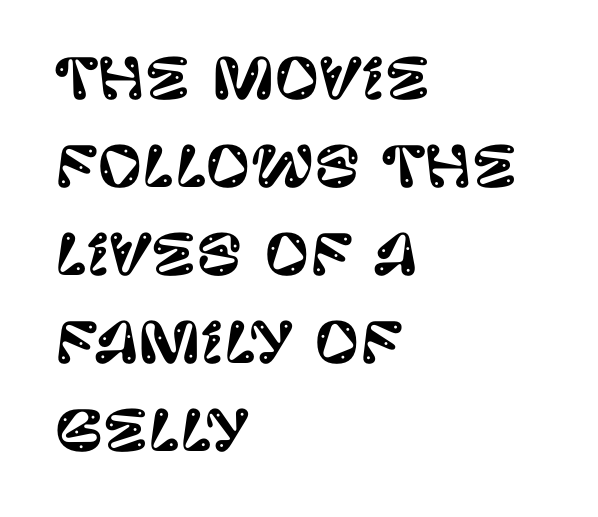
Q: Is the text italic (slanted)? A: Yes.
Q: Is the typeface a serif or a sans-serif typeface? A: Sans-serif.
Q: Is the text underlined? A: No.
Q: How is the paragraph aligned? A: Left-aligned.
Q: Is the spacing between letters normal or unusually wide? A: Normal.
Q: Is the spacing between lines tight, normal or loose? A: Normal.
Q: Width (condensed, normal, or wide)? A: Normal.
Q: Stroke contrast? A: Low.
Q: x-height? A: Large.
Q: Monospaced? A: No.
